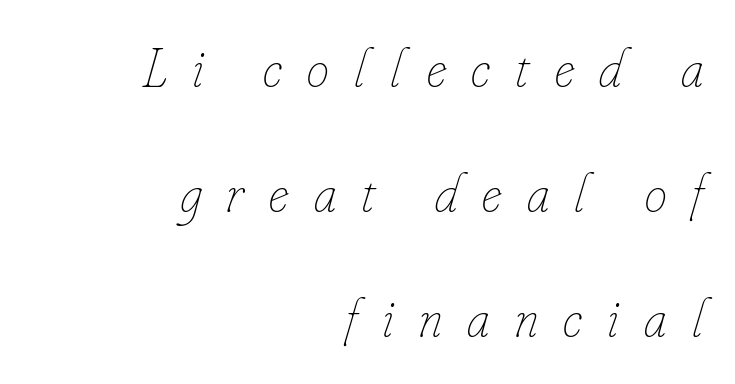
The image shows 56 px thin, condensed type, italic (leaning right); set right-aligned, loose line spacing (2.23x), unusually wide letter spacing (+0.45 em), not underlined; low stroke contrast and a small x-height.
